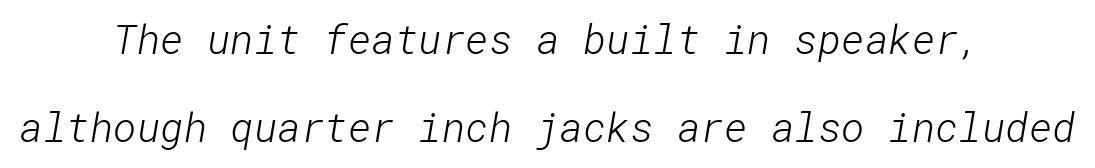
The image shows 40 px light sans-serif type; set centered, loose line spacing (2.19x), normal letter spacing, not underlined; low stroke contrast and a medium x-height.
